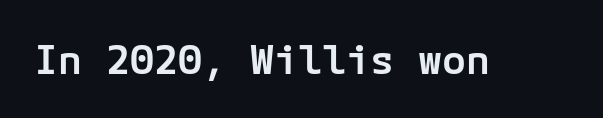
The image shows 40 px semibold sans-serif type, upright; set normal letter spacing, not underlined; low stroke contrast and a medium x-height.
